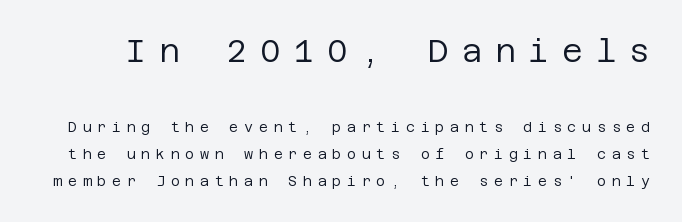
Q: Is the text bold? A: No.
Q: Is the text italic (slanted)? A: No, it is upright.
Q: Is the typeface a serif or a sans-serif typeface? A: Sans-serif.
Q: Is the text underlined? A: No.
Q: Is the spacing between letters normal or unusually wide? A: Unusually wide.
Q: Is the spacing between lines tight, normal or loose? A: Loose.
Q: Which block of text is set in a larger size, the first (top) or the second (bottom)? A: The first (top) one.
Q: Width (condensed, normal, or wide)? A: Normal.
Q: Stroke contrast? A: Low.
Q: x-height? A: Large.
